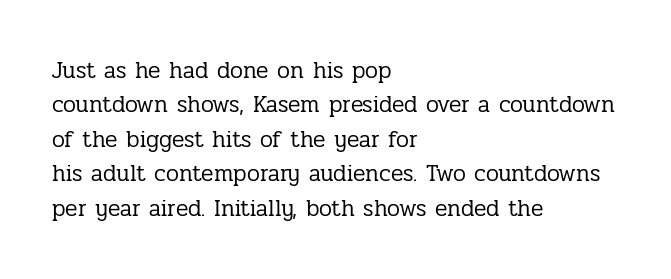
Observe the ordinary spacing: letters are neighbours, not strangers. Only glyphs here, with clear space below each row. Honestly, the row spacing looks completely unremarkable. No letter is thick-stroked: the sample isn't bold.
